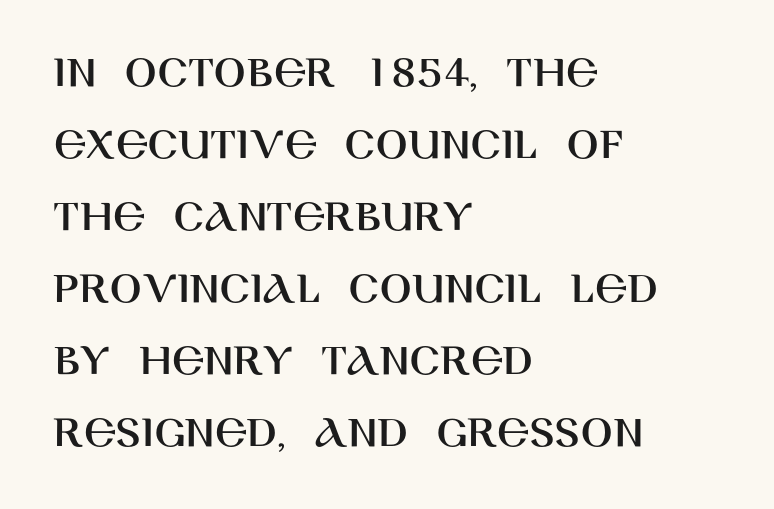
The image shows 47 px sans-serif type, upright; set left-aligned, normal line spacing (1.53x), normal letter spacing, not underlined; high stroke contrast and a large x-height.
